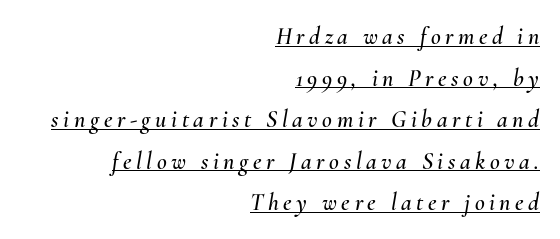
Slant detected: the letters are inclined. Does a line run under the words? Yes, clearly. Visually the block forms a straight wall on the right and a jagged coastline on the left.
